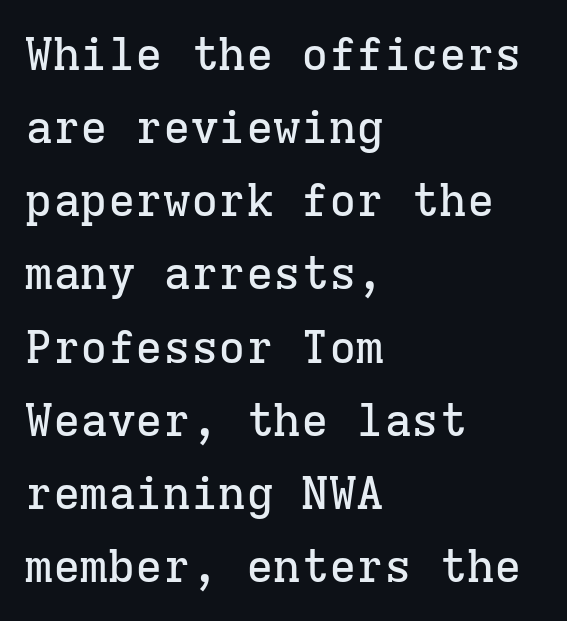
Q: Is the text italic (slanted)? A: No, it is upright.
Q: Is the typeface a serif or a sans-serif typeface? A: Serif.
Q: Is the text underlined? A: No.
Q: How is the paragraph aligned? A: Left-aligned.
Q: Is the spacing between letters normal or unusually wide? A: Normal.
Q: Is the spacing between lines tight, normal or loose? A: Normal.
Q: Width (condensed, normal, or wide)? A: Normal.
Q: Stroke contrast? A: Low.
Q: x-height? A: Medium.
Q: Monospaced? A: Yes.
